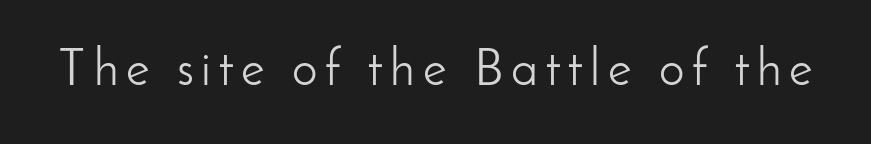
Notice how the stems are strictly vertical — no italics here. The letters advance in unequal steps, a hallmark of proportional type. Check under the words: just untouched page. The font sits on the lighter half of the weight spectrum, regular included.
